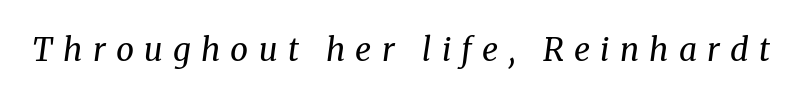
The image shows 32 px regular-weight serif type, italic (leaning right); set unusually wide letter spacing (+0.32 em), not underlined; medium stroke contrast and a medium x-height.
